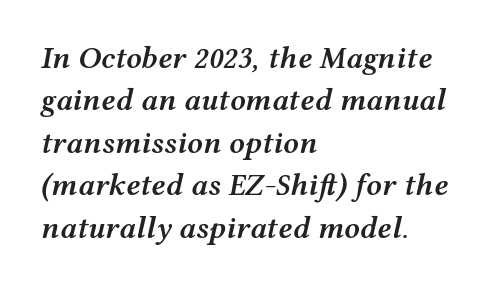
Q: Is the text bold? A: Semi-bold.
Q: Is the text italic (slanted)? A: Yes, it leans right by about 12 degrees.
Q: Is the text underlined? A: No.
Q: How is the paragraph aligned? A: Left-aligned.
Q: Is the spacing between letters normal or unusually wide? A: Normal.
Q: Is the spacing between lines tight, normal or loose? A: Normal.
Q: Width (condensed, normal, or wide)? A: Wide.
Q: Stroke contrast? A: Medium.
Q: x-height? A: Medium.
Q: Monospaced? A: No.
